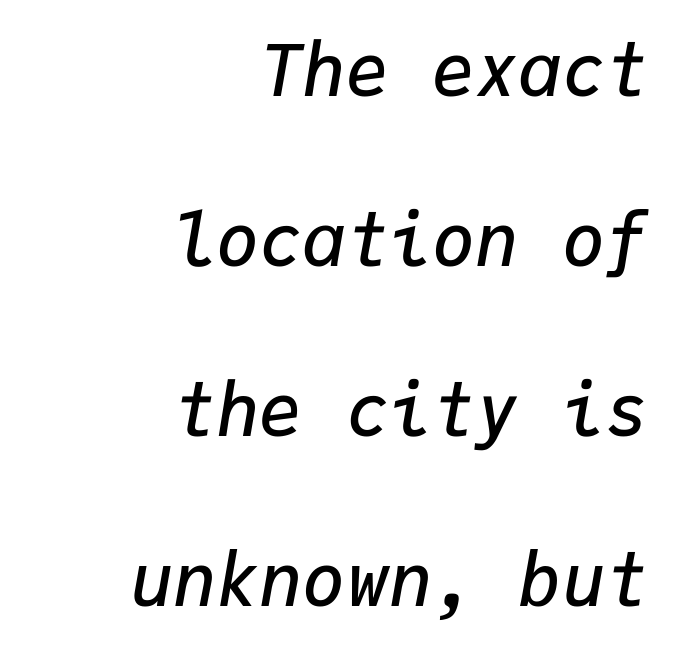
What's the leading like? Stretched, with rows far apart. Think of a typewriter: that constant character pitch is what you see here. Style check: oblique. The face used here is rendered with its standard letterfit.
